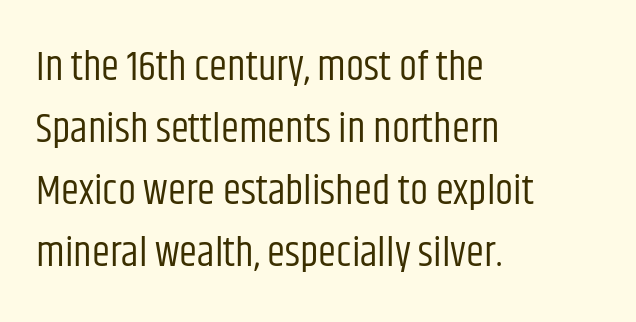
{"serif": "no", "italic": "no", "bold": "no", "weight": "regular", "width": "condensed", "stroke_contrast": "low", "x_height": "large", "monospaced": "no", "underline": "no", "align": "left", "line_spacing": "normal", "line_spacing_ratio": 1.51, "letter_spacing": "normal", "letter_spacing_em": 0.0, "glyph_px": 41}
